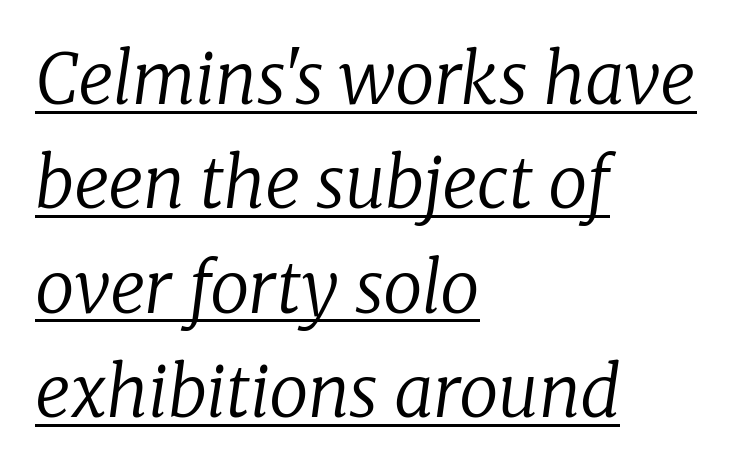
{"serif": "yes", "italic": "yes", "lean": "right", "slant_degrees": 8, "bold": "no", "weight": "regular", "width": "normal", "stroke_contrast": "low", "x_height": "medium", "monospaced": "no", "underline": "yes", "align": "left", "line_spacing": "normal", "line_spacing_ratio": 1.49, "letter_spacing": "normal", "letter_spacing_em": 0.0, "glyph_px": 70}
